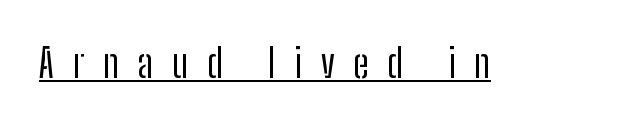
Note the varied advance widths — an 'i' is clearly narrower than an 'm'. What decoration does the sample have? An underline. The gaps between neighbouring characters are conspicuously large. The face used here is a sans, in the tradition of grotesques and geometrics. No extra ink here — the face is not bold.
